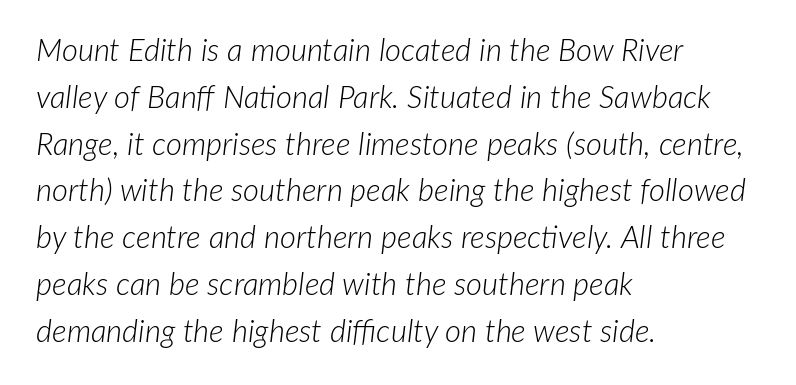
Compared with typical body copy, the letter spacing here is the same. No heavy texture on the line: the type isn't bold. Character widths vary here, with narrow letters taking less room than wide ones. The vertical gap from one line to the next is medium.
